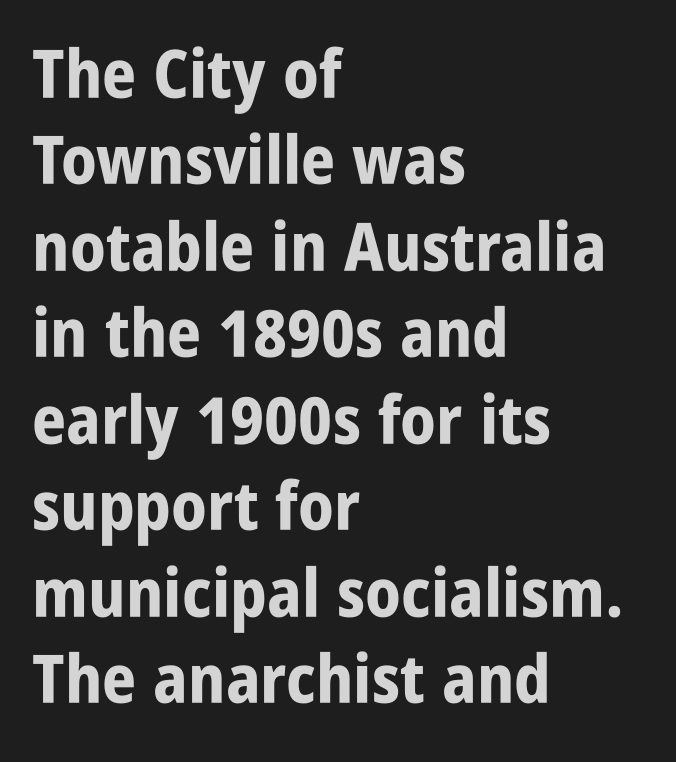
The rag falls on the right side of this text block. Every stem runs plumb, perpendicular to the baseline. Are there feet on the stems? There aren't — it's a sans. Does the leading feel generous? No, just average. Varying glyph widths throughout — classic text-font behaviour.
